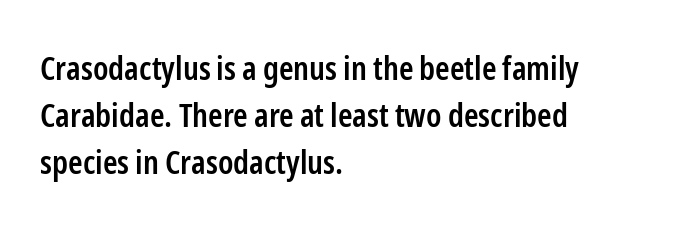
Descenders hang freely into open space. Typographic density is moderately raised because the face is semibold. A typesetter would label this face a sans. The font's upright variant was chosen for this text. Whoever set this chose a conventional vertical rhythm. Is this a fixed-width face? No — the glyphs have proportional, varying widths.
